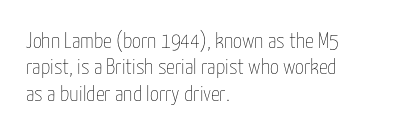
The image shows 22 px text type, upright; set left-aligned, line spacing 1.2x, normal letter spacing, not underlined.
